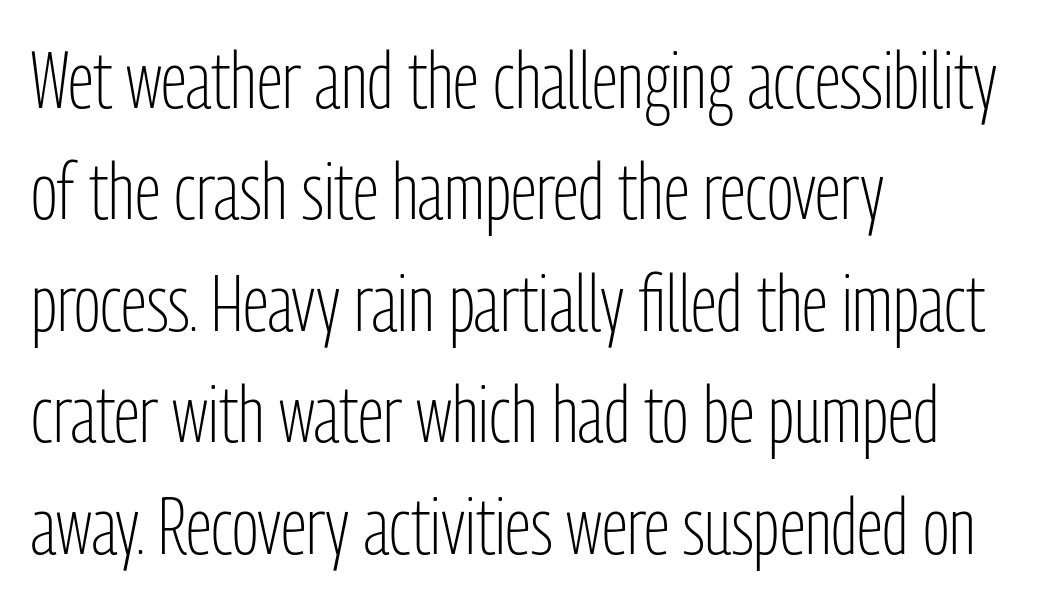
Nobody drew a line under any word here. This rendering employs a face without finishing strokes, i.e., a sans-serif. Bold? No — there's no thickening of the strokes. Typeset ragged right — the left edge is the straight one. Do the letters lean? They stand straight. Notice how descenders clear the ascenders below comfortably — that's standard leading.
